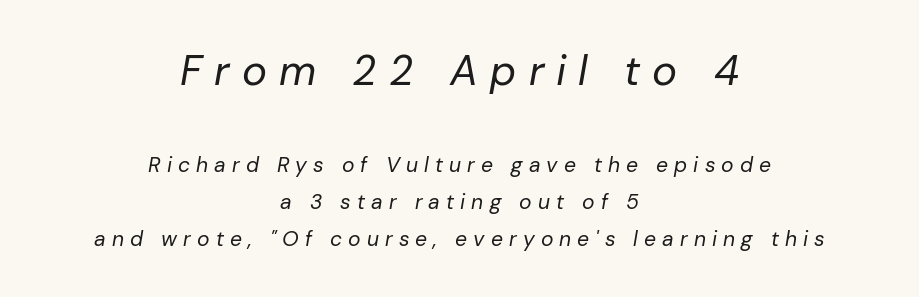
The passage shown is not bold in any degree. It's the slanting kind of type. Anything drawn beneath the words? Only blank space. You get the large type first, then a drop to smaller type. Is the block centered? Yes — each line is placed symmetrically about the middle.
